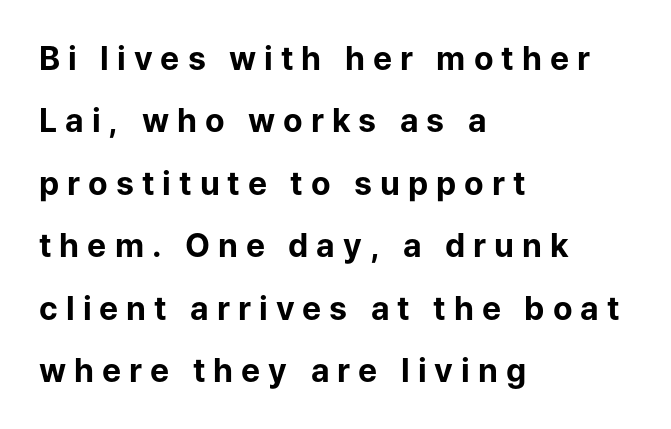
The image shows 32 px bold sans-serif type, upright; set left-aligned, loose line spacing (1.95x), unusually wide letter spacing (+0.25 em), not underlined; low stroke contrast and a medium x-height.
